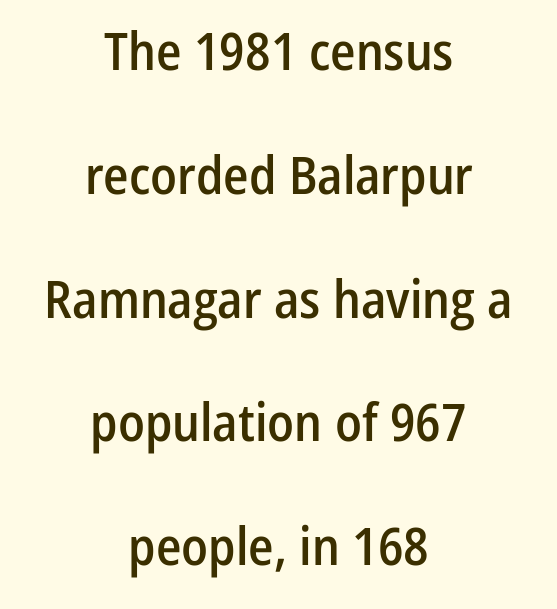
Has an underline been added? It has not. Alignment: centered. The rendering uses natural spacing where letterforms have individual widths. A bit beefed up — I'd call it semibold rather than bold. What's the leading like? Stretched, with rows far apart.
